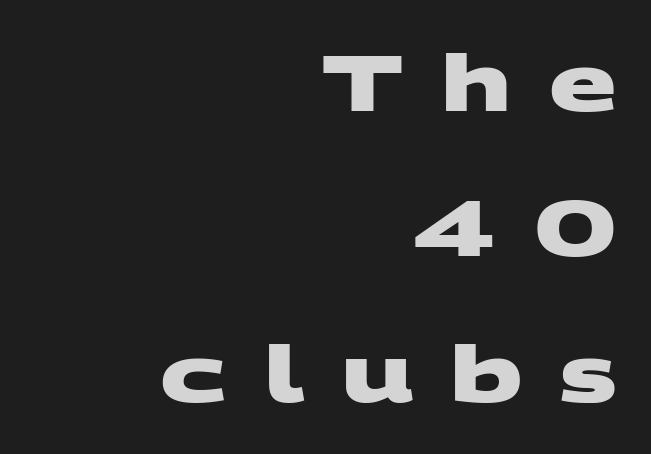
Q: Is the text bold? A: Yes.
Q: Is the typeface a serif or a sans-serif typeface? A: Sans-serif.
Q: Is the text underlined? A: No.
Q: How is the paragraph aligned? A: Right-aligned.
Q: Is the spacing between letters normal or unusually wide? A: Unusually wide.
Q: Width (condensed, normal, or wide)? A: Wide.
Q: Stroke contrast? A: Medium.
Q: x-height? A: Large.
Q: Monospaced? A: No.
